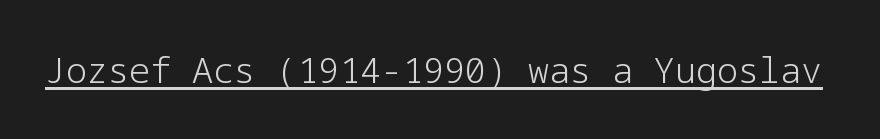
The font sits on the lighter half of the weight spectrum, regular included. Each word holds together tightly as a unit, with standard inter-letter gaps. These lines were composed using upright roman letters. Underlined type. Nope, no serifs anywhere on these letters.
